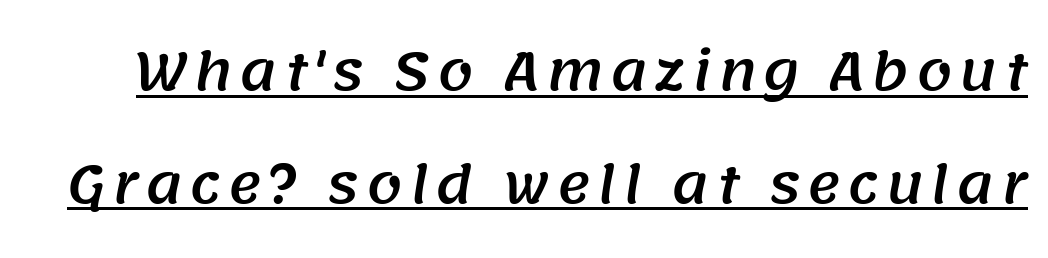
Q: Is the typeface a serif or a sans-serif typeface? A: Sans-serif.
Q: Is the text underlined? A: Yes.
Q: Is the spacing between lines tight, normal or loose? A: Loose.
Q: Width (condensed, normal, or wide)? A: Normal.
Q: Stroke contrast? A: Medium.
Q: x-height? A: Large.
Q: Monospaced? A: No.
